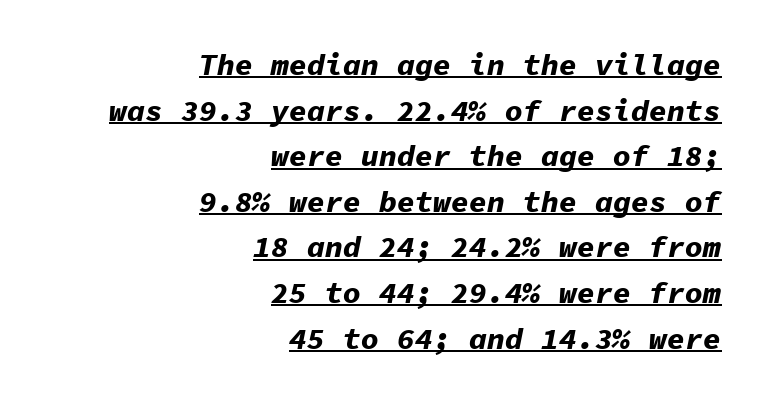
A typesetter would call this leading conventional body-copy spacing. Underline: present. The face used here has a pronounced slope to its letters. Heavy-handed strokes throughout: this text is bold.
